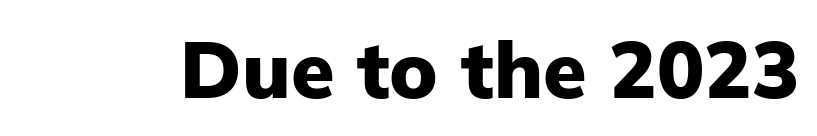
Type style note: lacks serifs. Students, this is bold: see how much ink each stroke carries. This sample has the flowing, uneven cadence of proportional lettering. Look at the tracking — it's just the regular setting, nothing added. The foot of each line stays bare and open. This sample uses an upright cut, with every glyph sitting square on the baseline.
